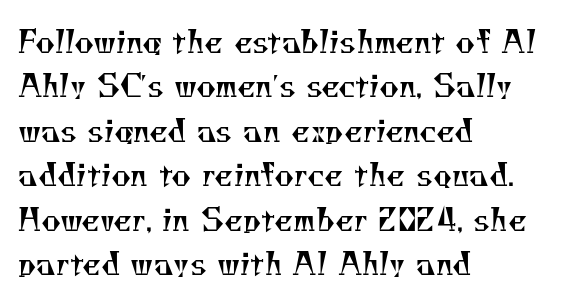
The image shows 30 px regular-weight serif type; set left-aligned, normal line spacing (1.48x), normal letter spacing, not underlined; medium stroke contrast and a small x-height.
